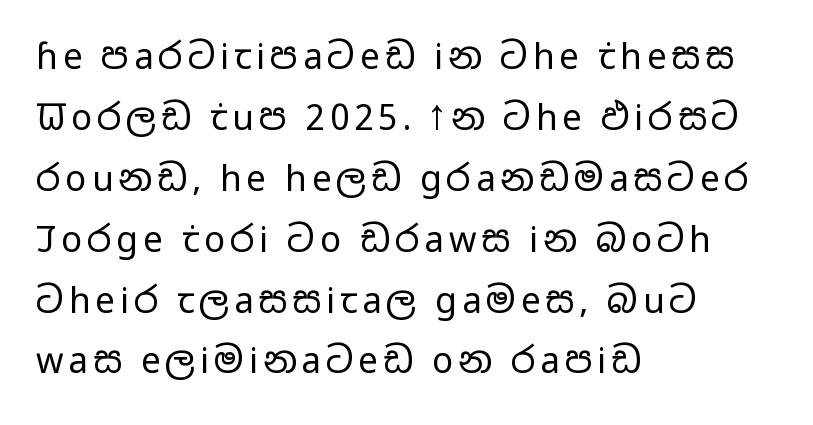
The image shows 35 px regular-weight, wide sans-serif type, upright; set left-aligned, line spacing 1.74x, not underlined; low stroke contrast and a medium x-height.
